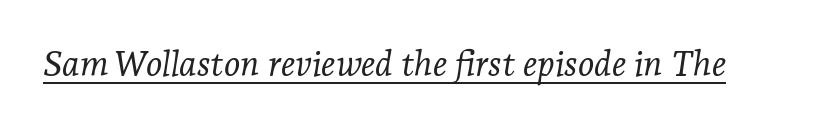
The image shows 35 px light serif type, italic (leaning right); set normal letter spacing, underlined; low stroke contrast and a medium x-height.
